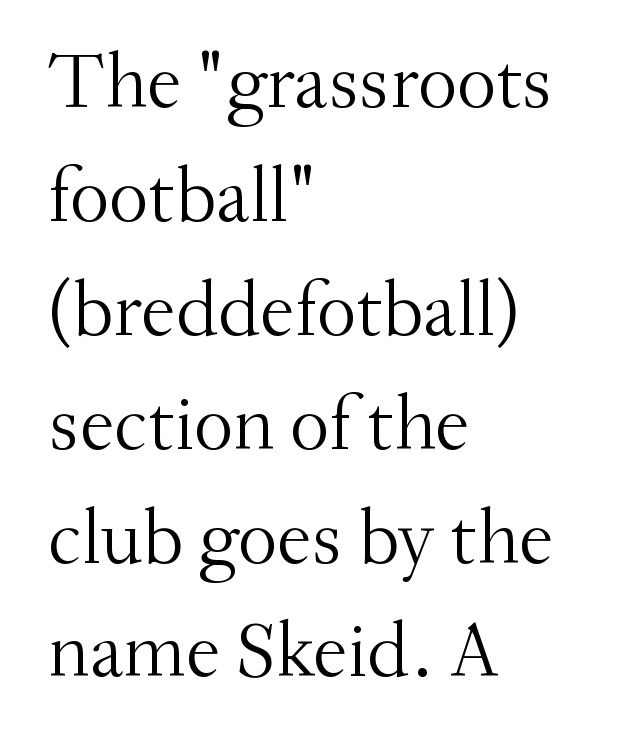
Q: Is the text bold? A: No.
Q: Is the text italic (slanted)? A: No, it is upright.
Q: Is the typeface a serif or a sans-serif typeface? A: Serif.
Q: Is the text underlined? A: No.
Q: How is the paragraph aligned? A: Left-aligned.
Q: Is the spacing between letters normal or unusually wide? A: Normal.
Q: Is the spacing between lines tight, normal or loose? A: Normal.
Q: Width (condensed, normal, or wide)? A: Normal.
Q: Stroke contrast? A: Medium.
Q: x-height? A: Small.
Q: Monospaced? A: No.
